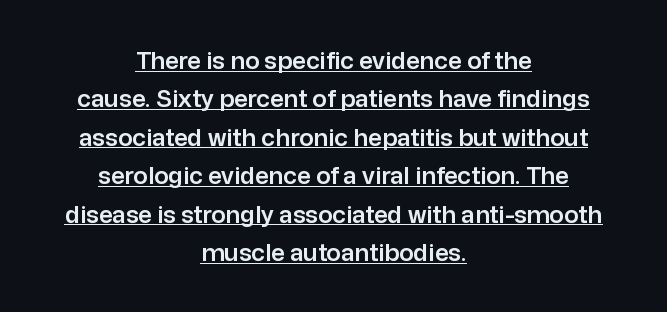
The letters sit at their default tracking, neither squeezed nor spread. Which margin do the lines hug? Neither — every line sits in the middle. In designer terms, the underline attribute is active on this setting. The lettering holds an erect, upright posture throughout. Regarding leading, the lines here are spaced in the standard way.
